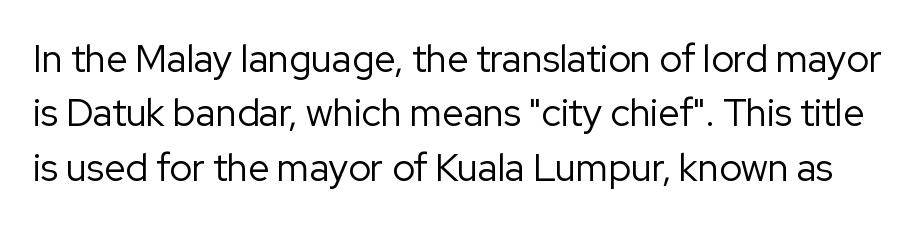
The image shows 38 px regular-weight sans-serif type, upright; set normal line spacing (1.43x), normal letter spacing, not underlined; low stroke contrast and a medium x-height.
